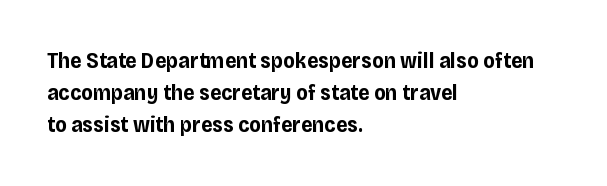
The image shows 22 px bold type, upright; set left-aligned, normal line spacing (1.46x), normal letter spacing, not underlined.
